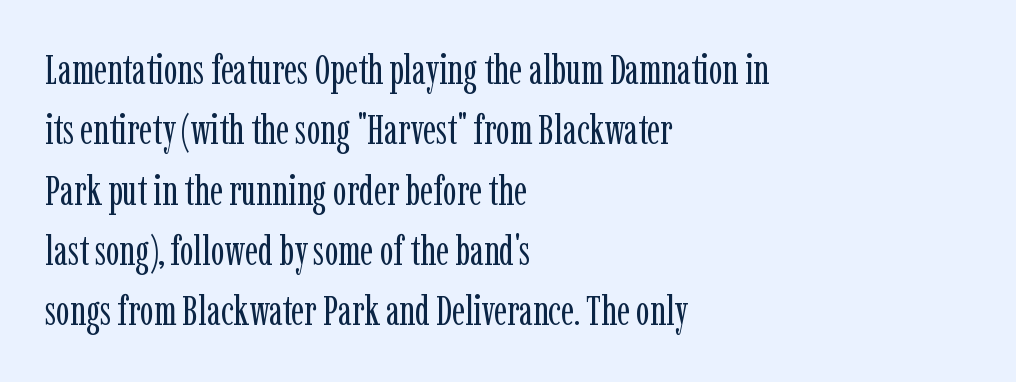
{"serif": "yes", "italic": "no", "bold": "no", "weight": "regular", "width": "condensed", "stroke_contrast": "low", "x_height": "medium", "monospaced": "no", "underline": "no", "align": "left", "line_spacing": "normal", "line_spacing_ratio": 1.47, "letter_spacing": "normal", "letter_spacing_em": 0.0, "glyph_px": 41}
